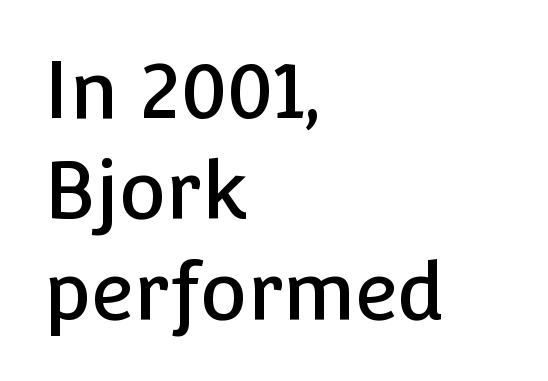
{"serif": "no", "italic": "no", "width": "normal", "stroke_contrast": "low", "x_height": "medium", "monospaced": "no", "underline": "no", "align": "left", "line_spacing": "normal", "line_spacing_ratio": 1.27, "letter_spacing": "normal", "letter_spacing_em": 0.0, "glyph_px": 79}
